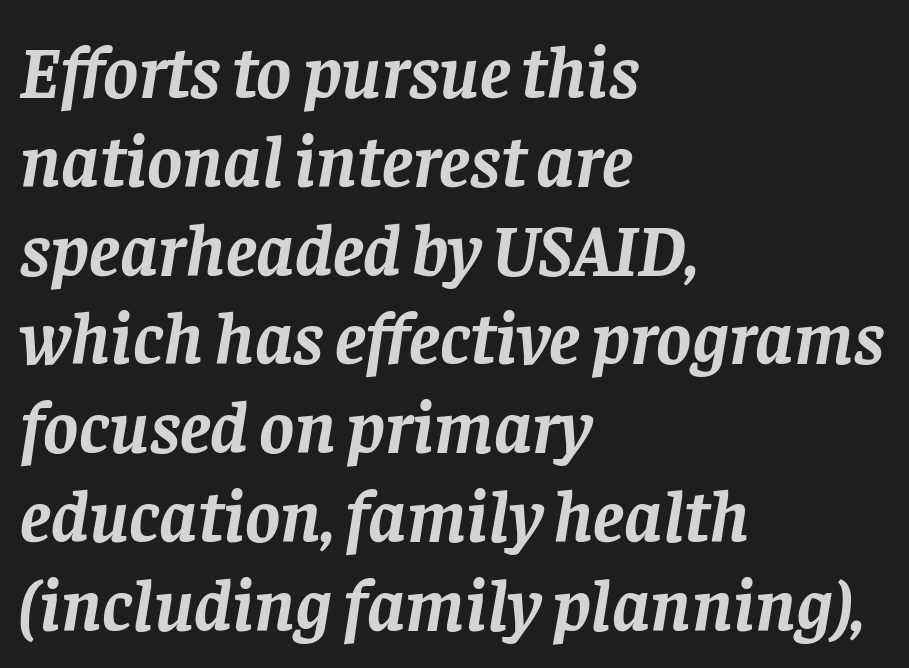
The image shows 74 px semibold serif type, italic (leaning right); set left-aligned, line spacing 1.2x, normal letter spacing, not underlined; low stroke contrast and a large x-height.
